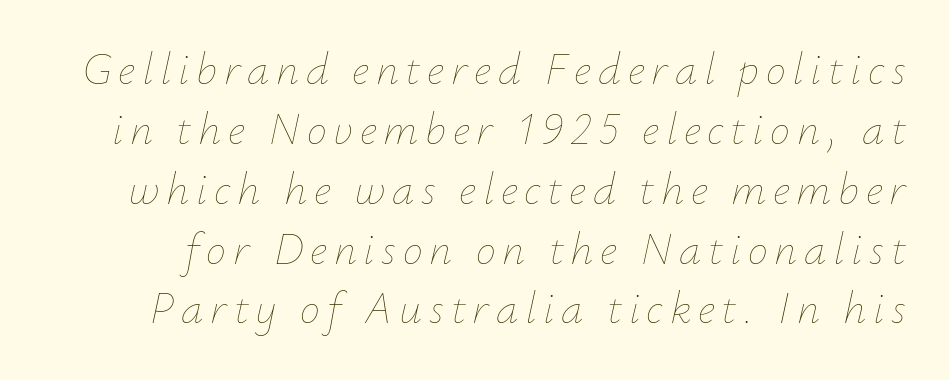
A typesetter would mark this as italic. Character widths vary here, with narrow letters taking less room than wide ones. Letters rest on an invisible, unmarked baseline. The typeface has the unassuming heft of standard copy or less. Leading matches the norm, producing a regular column.
